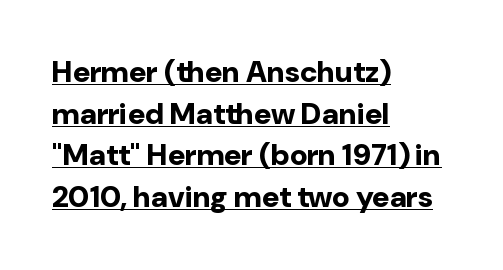
The image shows 30 px bold sans-serif type, upright; set left-aligned, normal line spacing (1.39x), normal letter spacing, underlined; low stroke contrast and a medium x-height.
